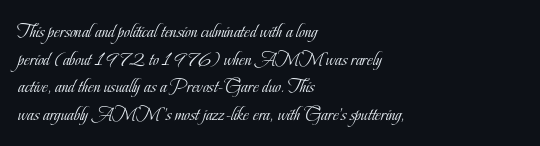
This rendering leaves character spacing at its baseline value. These lines stack with their left ends in a neat column. Reading down the column, the eye jumps a familiar distance to each next line. Stroke mass is kept to a normal reading level or below. No word sits above an underline.
